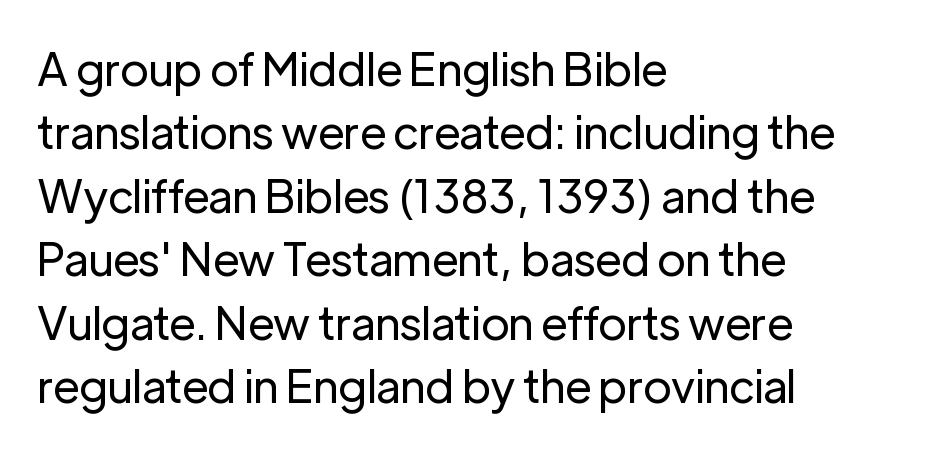
Q: Is the text bold? A: No.
Q: Is the text italic (slanted)? A: No, it is upright.
Q: Is the typeface a serif or a sans-serif typeface? A: Sans-serif.
Q: Is the text underlined? A: No.
Q: How is the paragraph aligned? A: Left-aligned.
Q: Is the spacing between letters normal or unusually wide? A: Normal.
Q: Is the spacing between lines tight, normal or loose? A: Normal.
Q: Width (condensed, normal, or wide)? A: Normal.
Q: Stroke contrast? A: Low.
Q: x-height? A: Medium.
Q: Monospaced? A: No.
